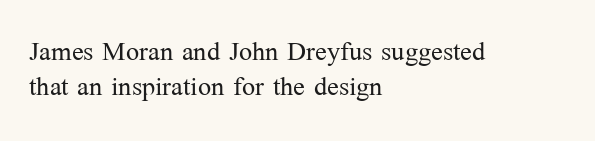
The image shows 35 px light serif type, upright; set left-aligned, tight line spacing (1.0x), normal letter spacing, not underlined; medium stroke contrast and a medium x-height.
